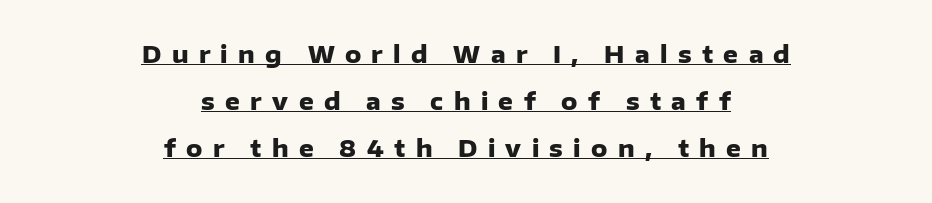
Weight check: bold — yes, fully. Beneath each row of characters lies a ruled line. The horizontal fit of the characters is loose and conspicuously gappy. Ordinary non-slanted type is in use.
